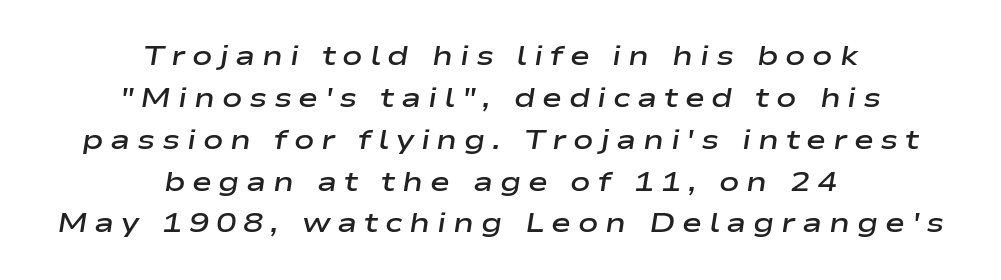
{"italic": "yes", "lean": "right", "slant_degrees": 9, "bold": "semi", "underline": "no", "align": "center", "line_spacing": "normal", "line_spacing_ratio": 1.55, "letter_spacing": "wide", "letter_spacing_em": 0.25, "glyph_px": 27}
